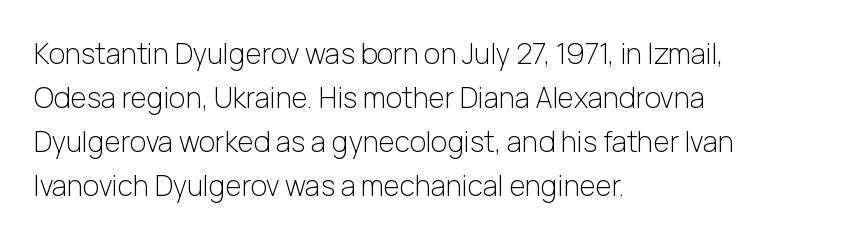
The image shows 28 px light sans-serif type, upright; set left-aligned, normal line spacing (1.57x), normal letter spacing, not underlined; low stroke contrast and a medium x-height.
